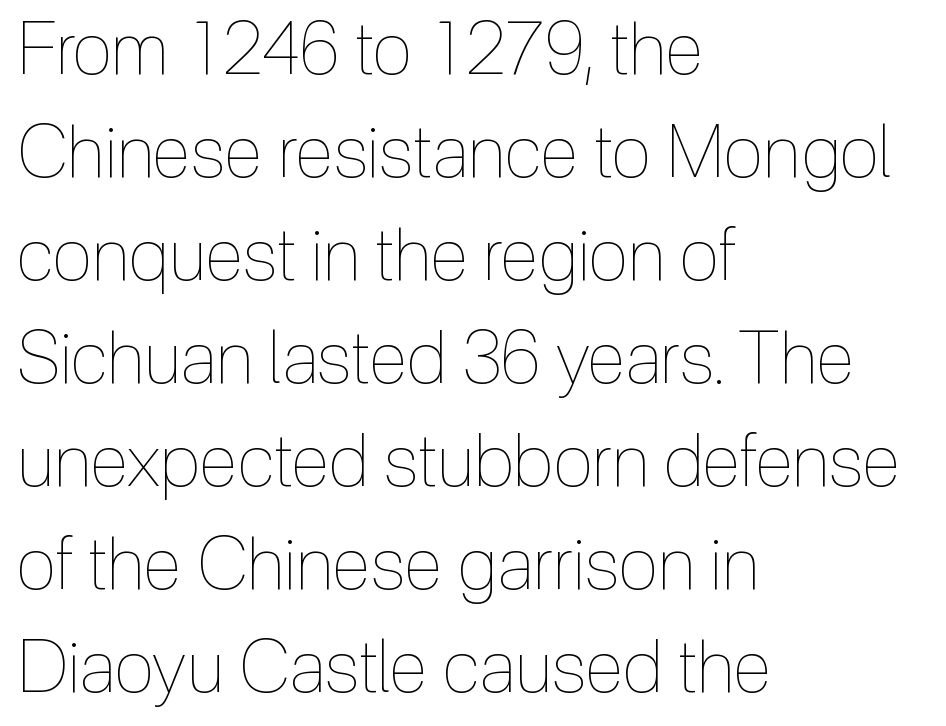
There is no visible air inserted between adjacent glyphs. Rule under the text: the space is simply empty. Every stem runs plumb, perpendicular to the baseline. No extra ink here — the face is not bold. Horizontal bands of white between lines are of average thickness. All the whitespace from short lines collects on the right.
